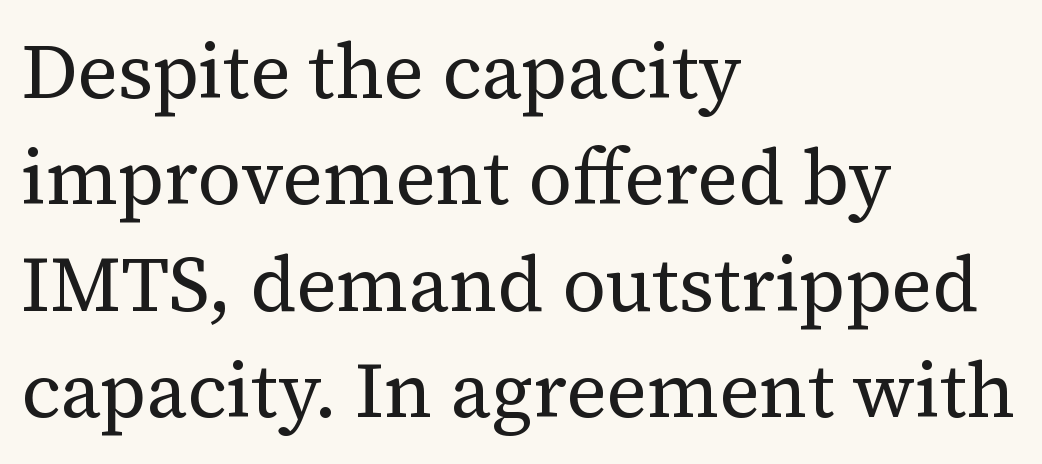
Casual observation: everything's shoved over to the left. These lines were composed using upright roman letters. The designer left line spacing at the default. A light-to-regular cut is what we see here. The passage shown is typed in a proportional face where columns would drift. You can tell from the footed stems that serif type was used.
